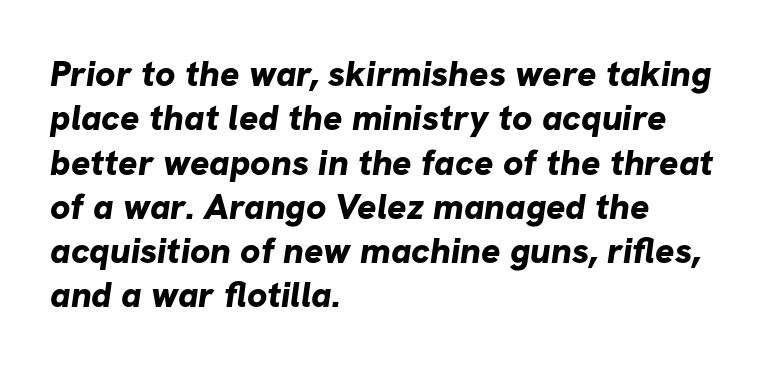
{"serif": "no", "bold": "yes", "weight": "bold", "width": "normal", "stroke_contrast": "low", "x_height": "medium", "monospaced": "no", "underline": "no", "align": "left", "line_spacing_ratio": 1.23, "letter_spacing": "normal", "letter_spacing_em": 0.0, "glyph_px": 36}
